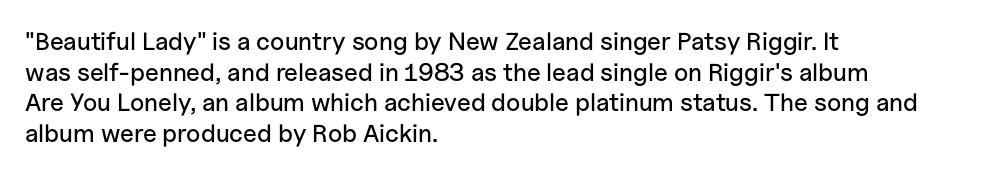
Q: Is the text italic (slanted)? A: No, it is upright.
Q: Is the text underlined? A: No.
Q: How is the paragraph aligned? A: Left-aligned.
Q: Is the spacing between letters normal or unusually wide? A: Normal.
